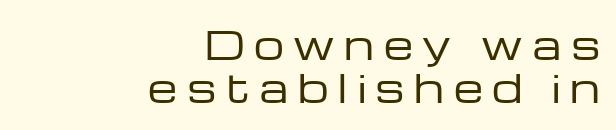
{"serif": "no", "italic": "no", "bold": "no", "weight": "regular", "width": "wide", "stroke_contrast": "low", "x_height": "medium", "monospaced": "no", "underline": "no", "align": "right", "line_spacing": "tight", "line_spacing_ratio": 1.12, "letter_spacing": "wide", "letter_spacing_em": 0.25, "glyph_px": 38}
